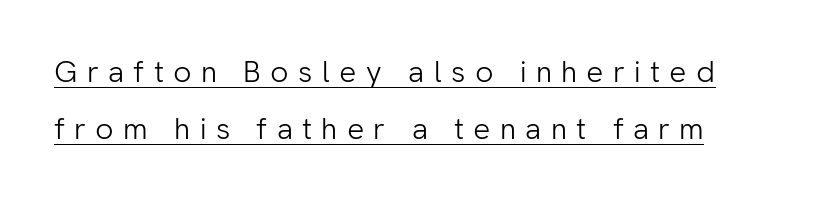
Q: Is the text bold? A: No.
Q: Is the text italic (slanted)? A: No, it is upright.
Q: Is the typeface a serif or a sans-serif typeface? A: Sans-serif.
Q: Is the text underlined? A: Yes.
Q: Is the spacing between letters normal or unusually wide? A: Unusually wide.
Q: Is the spacing between lines tight, normal or loose? A: Loose.
Q: Width (condensed, normal, or wide)? A: Normal.
Q: Stroke contrast? A: Low.
Q: x-height? A: Medium.
Q: Monospaced? A: No.
